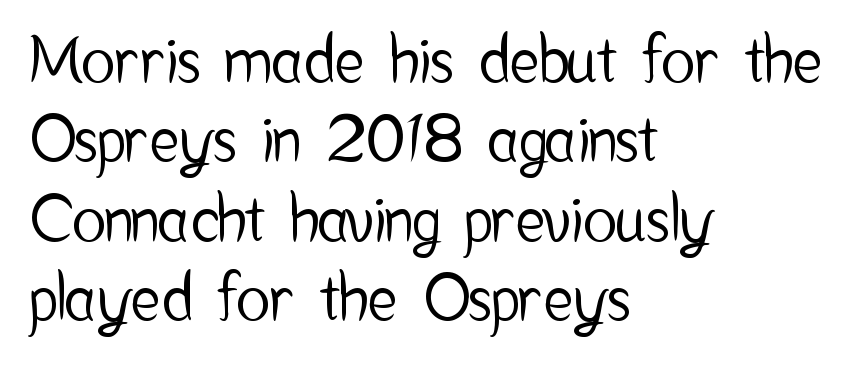
Q: Is the text italic (slanted)? A: No, it is upright.
Q: Is the typeface a serif or a sans-serif typeface? A: Sans-serif.
Q: Is the text underlined? A: No.
Q: How is the paragraph aligned? A: Left-aligned.
Q: Is the spacing between letters normal or unusually wide? A: Normal.
Q: Is the spacing between lines tight, normal or loose? A: Normal.
Q: Width (condensed, normal, or wide)? A: Condensed.
Q: Stroke contrast? A: Low.
Q: x-height? A: Medium.
Q: Monospaced? A: No.
